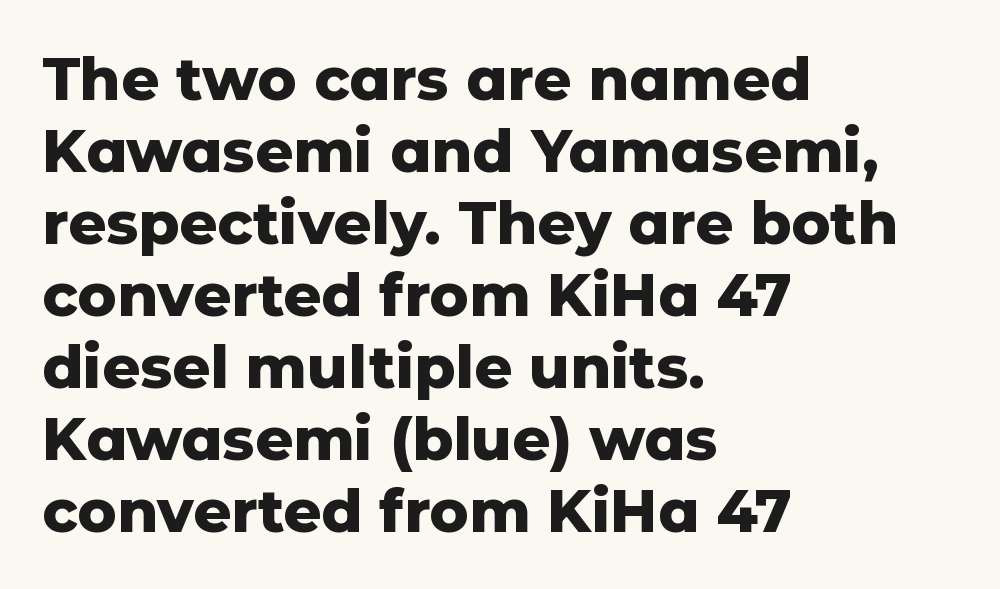
Q: Is the text bold? A: Yes.
Q: Is the text italic (slanted)? A: No, it is upright.
Q: Is the typeface a serif or a sans-serif typeface? A: Sans-serif.
Q: Is the text underlined? A: No.
Q: How is the paragraph aligned? A: Left-aligned.
Q: Is the spacing between letters normal or unusually wide? A: Normal.
Q: Width (condensed, normal, or wide)? A: Normal.
Q: Stroke contrast? A: Low.
Q: x-height? A: Medium.
Q: Monospaced? A: No.
